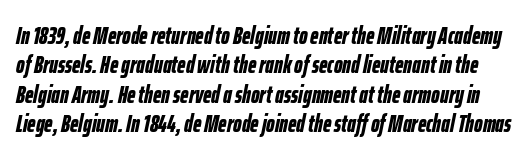
Is the type bold? Yes — the strokes are clearly thick and heavy. The specimen omits any rule beneath the text block's lines. This rendering leaves character spacing at its baseline value. The axis of the letterforms is tilted away from vertical.
